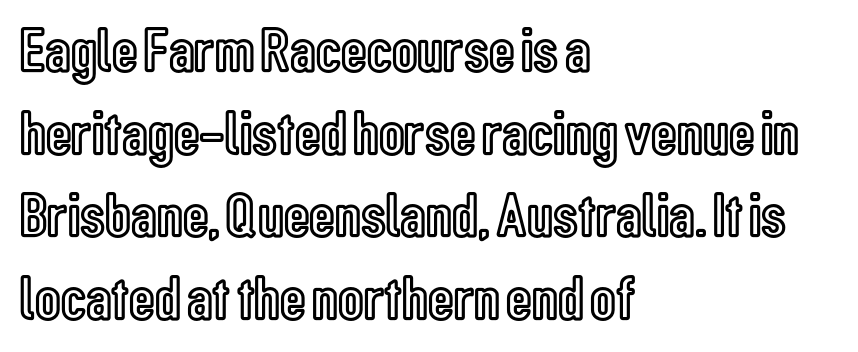
{"italic": "no", "width": "condensed", "x_height": "medium", "monospaced": "no", "underline": "no", "align": "left", "line_spacing": "normal", "line_spacing_ratio": 1.31, "letter_spacing": "normal", "letter_spacing_em": 0.0, "glyph_px": 63}
